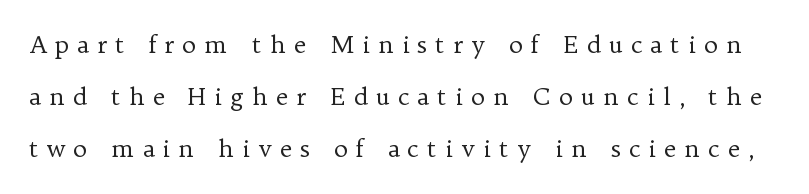
The image shows 24 px text type, upright; set loose line spacing (2.17x), unusually wide letter spacing (+0.33 em), not underlined.
